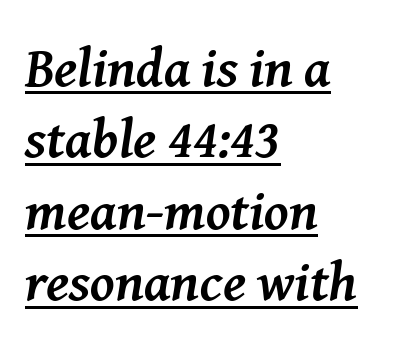
Q: Is the text bold? A: Yes.
Q: Is the text italic (slanted)? A: Yes, it leans right by about 8 degrees.
Q: Is the typeface a serif or a sans-serif typeface? A: Serif.
Q: Is the text underlined? A: Yes.
Q: How is the paragraph aligned? A: Left-aligned.
Q: Is the spacing between letters normal or unusually wide? A: Normal.
Q: Is the spacing between lines tight, normal or loose? A: Normal.
Q: Width (condensed, normal, or wide)? A: Normal.
Q: Stroke contrast? A: Medium.
Q: x-height? A: Medium.
Q: Monospaced? A: No.
